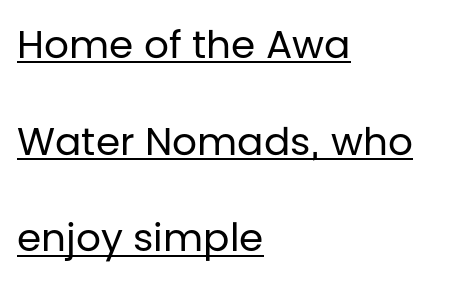
Spacing verdict: proportional, widths tailored to each character. Compared with typical body copy, the letter spacing here is the same. If you drew a line through each stem, it would be perfectly vertical. Looks like someone drew a line under every word here. This sample uses a sans-serif face. Caption: multi-line text, flush left, ragged right.
